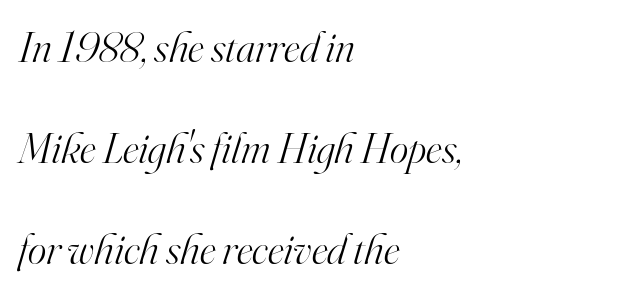
Q: Is the text bold? A: No.
Q: Is the text italic (slanted)? A: Yes, it leans right by about 16 degrees.
Q: Is the typeface a serif or a sans-serif typeface? A: Serif.
Q: Is the text underlined? A: No.
Q: How is the paragraph aligned? A: Left-aligned.
Q: Is the spacing between letters normal or unusually wide? A: Normal.
Q: Is the spacing between lines tight, normal or loose? A: Loose.
Q: Width (condensed, normal, or wide)? A: Normal.
Q: Stroke contrast? A: High.
Q: x-height? A: Small.
Q: Monospaced? A: No.
